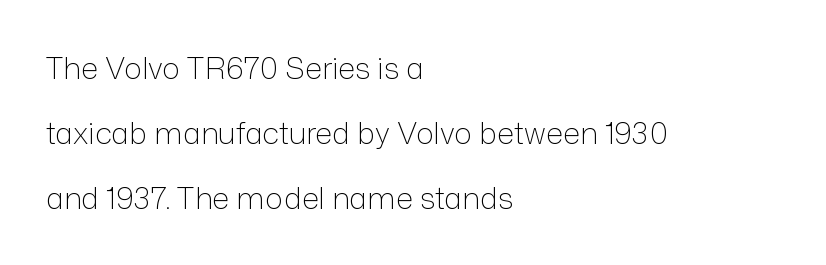
The image shows 30 px light sans-serif type, upright; set left-aligned, loose line spacing (2.16x), normal letter spacing, not underlined; low stroke contrast and a medium x-height.
